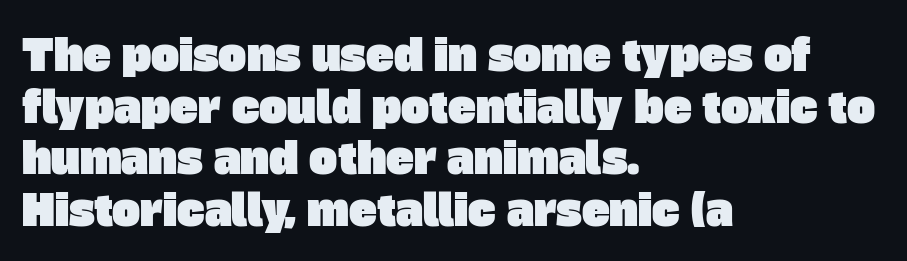
Q: Is the typeface a serif or a sans-serif typeface? A: Sans-serif.
Q: Is the text underlined? A: No.
Q: How is the paragraph aligned? A: Left-aligned.
Q: Is the spacing between letters normal or unusually wide? A: Normal.
Q: Width (condensed, normal, or wide)? A: Normal.
Q: Stroke contrast? A: Low.
Q: x-height? A: Large.
Q: Monospaced? A: No.
